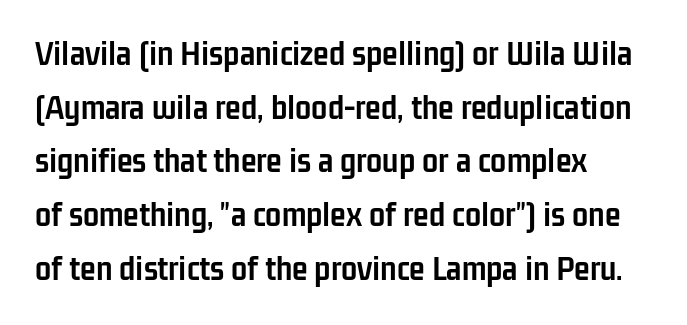
{"serif": "no", "italic": "no", "bold": "yes", "weight": "semibold", "width": "condensed", "stroke_contrast": "low", "x_height": "medium", "monospaced": "no", "underline": "no", "align": "left", "line_spacing": "normal", "line_spacing_ratio": 1.49, "letter_spacing": "normal", "letter_spacing_em": 0.0, "glyph_px": 36}
